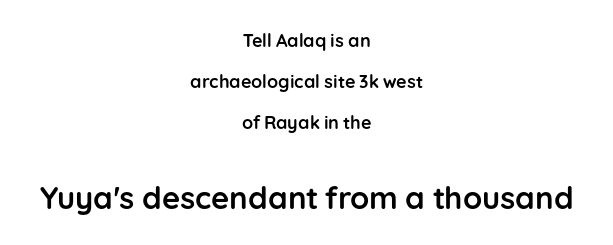
Q: Is the text bold? A: Yes.
Q: Is the text italic (slanted)? A: No, it is upright.
Q: Is the typeface a serif or a sans-serif typeface? A: Sans-serif.
Q: Is the text underlined? A: No.
Q: How is the paragraph aligned? A: Centered.
Q: Is the spacing between letters normal or unusually wide? A: Normal.
Q: Is the spacing between lines tight, normal or loose? A: Loose.
Q: Which block of text is set in a larger size, the first (top) or the second (bottom)? A: The second (bottom) one.
Q: Width (condensed, normal, or wide)? A: Normal.
Q: Stroke contrast? A: Low.
Q: x-height? A: Medium.
Q: Monospaced? A: No.
